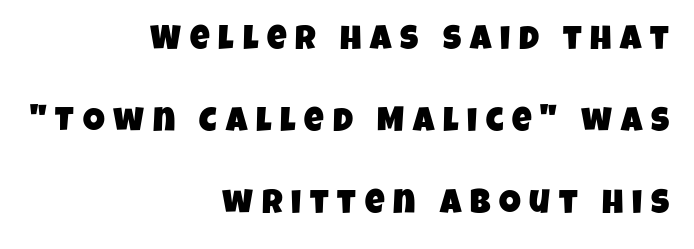
The image shows 34 px condensed sans-serif type; set right-aligned, loose line spacing (2.41x), unusually wide letter spacing (+0.26 em), not underlined; low stroke contrast and a large x-height.
